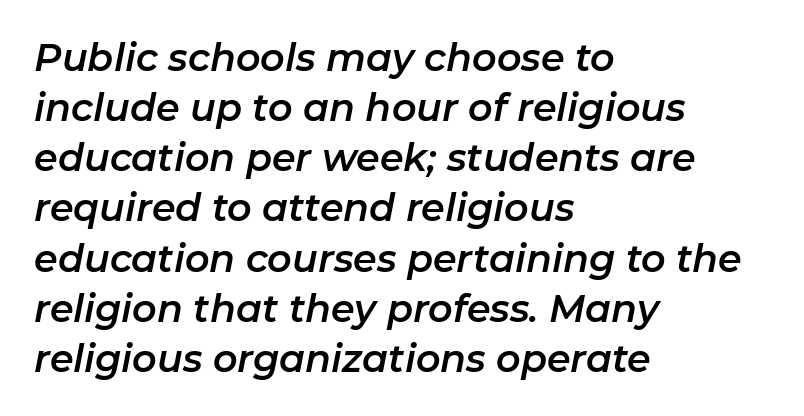
{"italic": "yes", "lean": "right", "slant_degrees": 11, "width": "normal", "stroke_contrast": "low", "x_height": "medium", "monospaced": "no", "underline": "no", "align": "left", "line_spacing": "normal", "line_spacing_ratio": 1.32, "letter_spacing": "normal", "letter_spacing_em": 0.0, "glyph_px": 38}
